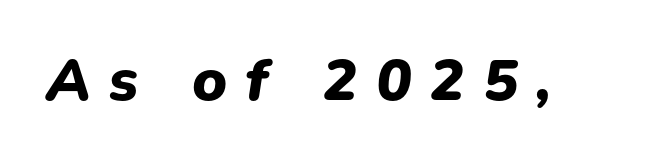
The rendering uses natural spacing where letterforms have individual widths. The glyphs look as if they've been sheared to an angle. Words float on clear page, feet unadorned. The rendering uses a bold face; every stroke is thick and dark. Loose tracking; the words dissolve into strings of separated letters.
